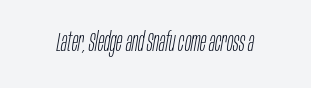
The image shows 26 px text type, italic (leaning right); set normal letter spacing, not underlined.
